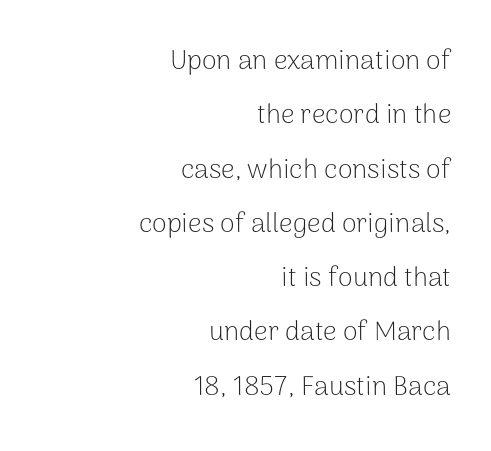
{"italic": "no", "bold": "no", "underline": "no", "align": "right", "line_spacing": "loose", "line_spacing_ratio": 2.01, "letter_spacing": "normal", "letter_spacing_em": 0.0, "glyph_px": 27}
